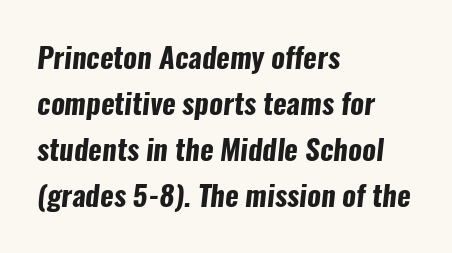
Q: Is the text bold? A: Yes.
Q: Is the typeface a serif or a sans-serif typeface? A: Sans-serif.
Q: Is the text underlined? A: No.
Q: How is the paragraph aligned? A: Left-aligned.
Q: Is the spacing between letters normal or unusually wide? A: Normal.
Q: Is the spacing between lines tight, normal or loose? A: Normal.
Q: Width (condensed, normal, or wide)? A: Condensed.
Q: Stroke contrast? A: Low.
Q: x-height? A: Medium.
Q: Monospaced? A: No.
